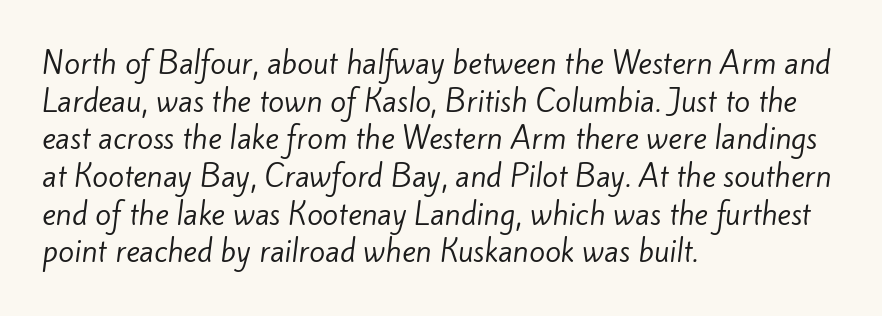
The image shows 29 px regular-weight sans-serif type; set left-aligned, normal line spacing (1.3x), normal letter spacing, not underlined; low stroke contrast and a small x-height.
